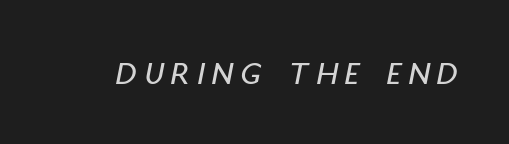
The image shows 33 px condensed type, italic (leaning right); set unusually wide letter spacing (+0.27 em), not underlined; low stroke contrast and a large x-height.
